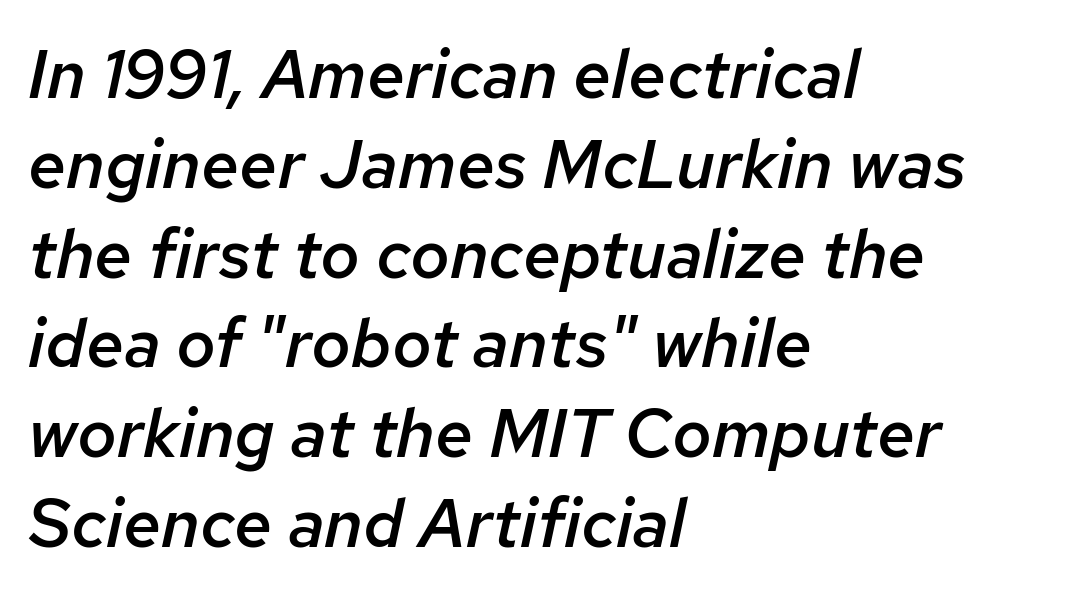
{"italic": "yes", "lean": "right", "slant_degrees": 12, "bold": "semi", "weight": "semibold", "width": "normal", "stroke_contrast": "low", "x_height": "medium", "monospaced": "no", "underline": "no", "align": "left", "line_spacing": "normal", "line_spacing_ratio": 1.32, "letter_spacing": "normal", "letter_spacing_em": 0.0, "glyph_px": 68}
